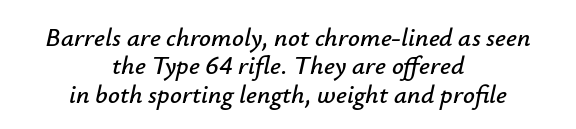
Q: Is the text italic (slanted)? A: Yes, it leans right by about 12 degrees.
Q: Is the text underlined? A: No.
Q: How is the paragraph aligned? A: Centered.
Q: Is the spacing between letters normal or unusually wide? A: Normal.
Q: Is the spacing between lines tight, normal or loose? A: Tight.
